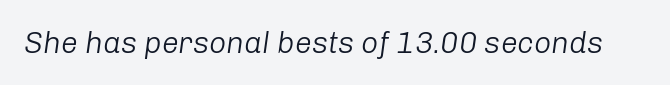
Note the varied advance widths — an 'i' is clearly narrower than an 'm'. The face looks like a standard text weight, possibly lighter. Inter-character spacing is left at the font's built-in metrics. The passage shown is not underscored anywhere.
